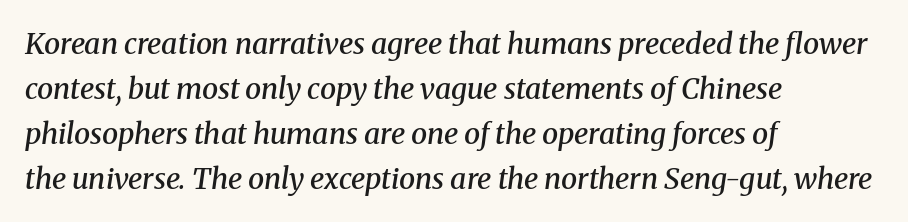
The image shows 29 px semibold serif type, italic (leaning right); set left-aligned, normal line spacing (1.55x), normal letter spacing, not underlined; medium stroke contrast and a medium x-height.
